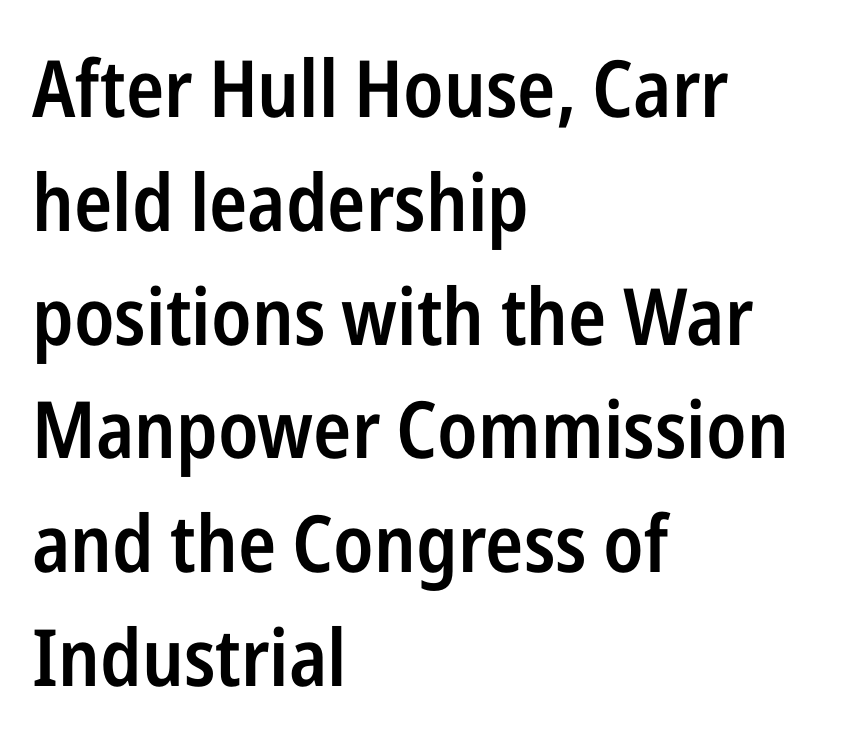
{"serif": "no", "italic": "no", "bold": "semi", "weight": "semibold", "width": "condensed", "stroke_contrast": "low", "x_height": "medium", "monospaced": "no", "underline": "no", "align": "left", "line_spacing": "normal", "line_spacing_ratio": 1.44, "letter_spacing": "normal", "letter_spacing_em": 0.0, "glyph_px": 79}
